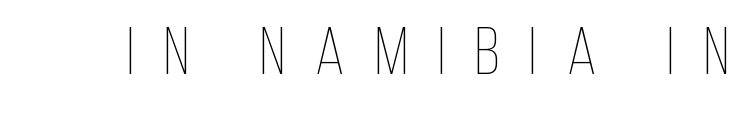
{"italic": "no", "bold": "no", "weight": "thin", "width": "condensed", "stroke_contrast": "low", "x_height": "large", "monospaced": "no", "underline": "no", "letter_spacing": "wide", "letter_spacing_em": 0.46, "glyph_px": 66}
